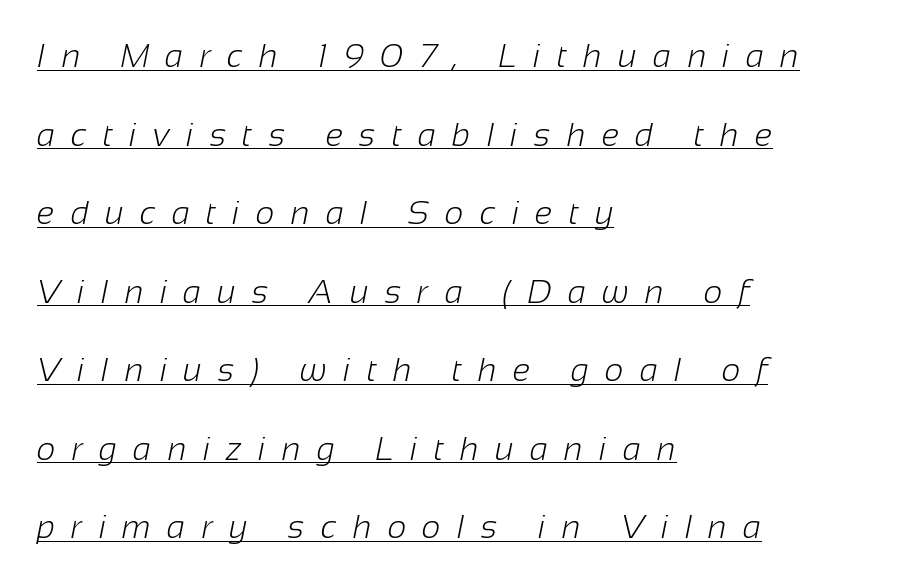
The gaps between neighbouring characters are conspicuously large. Nothing sits at the stroke ends, so this counts as sans-serif. Where is the straight margin? On the left. The face used here is proportionally spaced, like ordinary book or web type. Glance below the letters and you will spot a drawn line. This block would shrink considerably if given ordinary leading; it's expanded now.
